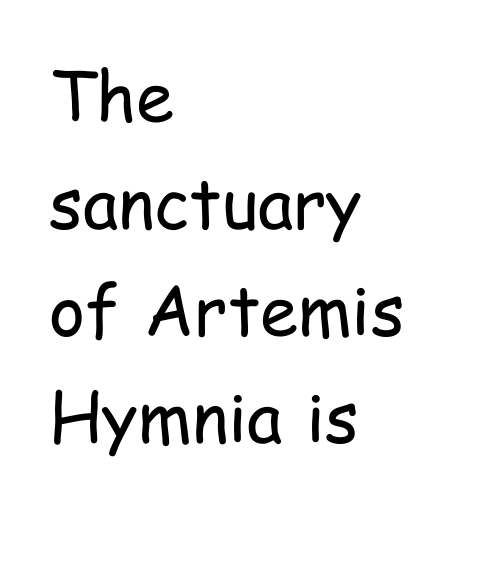
Q: Is the text bold? A: No.
Q: Is the text italic (slanted)? A: No, it is upright.
Q: Is the typeface a serif or a sans-serif typeface? A: Sans-serif.
Q: Is the text underlined? A: No.
Q: How is the paragraph aligned? A: Left-aligned.
Q: Is the spacing between letters normal or unusually wide? A: Normal.
Q: Is the spacing between lines tight, normal or loose? A: Normal.
Q: Width (condensed, normal, or wide)? A: Condensed.
Q: Stroke contrast? A: Low.
Q: x-height? A: Medium.
Q: Monospaced? A: No.
